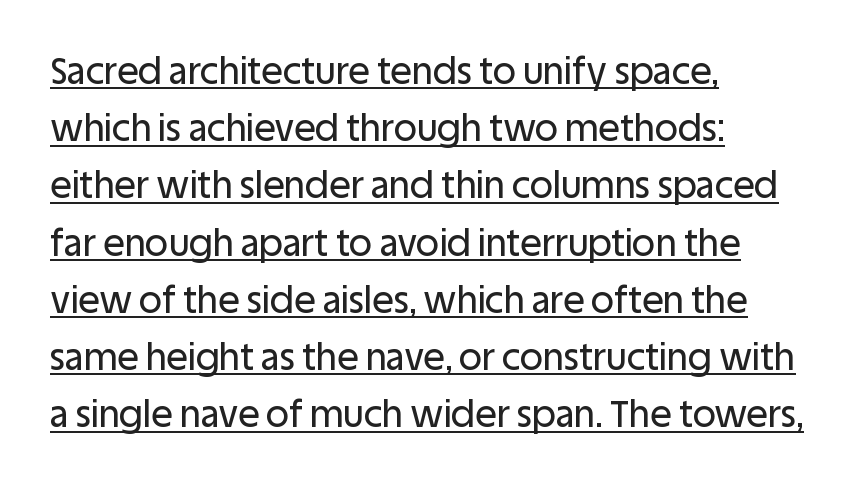
Q: Is the text italic (slanted)? A: No, it is upright.
Q: Is the typeface a serif or a sans-serif typeface? A: Sans-serif.
Q: Is the text underlined? A: Yes.
Q: How is the paragraph aligned? A: Left-aligned.
Q: Is the spacing between letters normal or unusually wide? A: Normal.
Q: Is the spacing between lines tight, normal or loose? A: Normal.
Q: Width (condensed, normal, or wide)? A: Normal.
Q: Stroke contrast? A: Low.
Q: x-height? A: Large.
Q: Monospaced? A: No.
